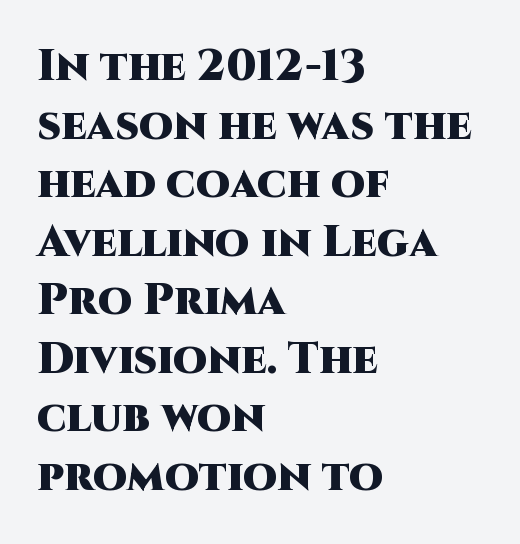
The image shows 44 px heavy sans-serif type, upright; set left-aligned, normal line spacing (1.33x), normal letter spacing, not underlined; high stroke contrast and a large x-height.
